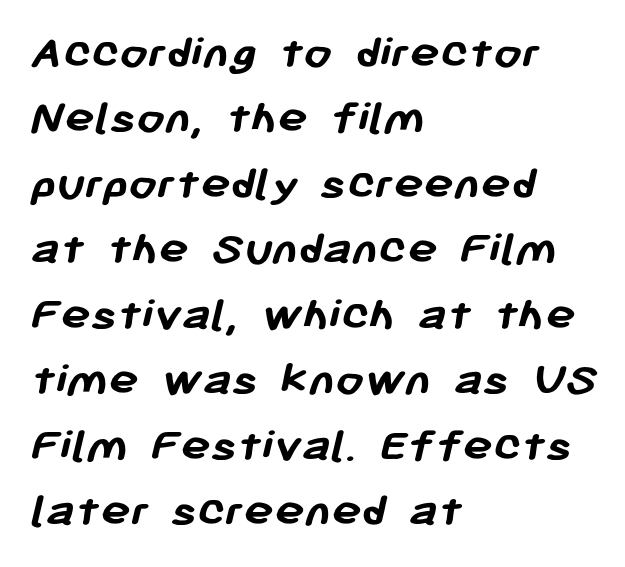
Q: Is the text bold? A: Yes.
Q: Is the typeface a serif or a sans-serif typeface? A: Sans-serif.
Q: Is the text underlined? A: No.
Q: How is the paragraph aligned? A: Left-aligned.
Q: Is the spacing between letters normal or unusually wide? A: Normal.
Q: Is the spacing between lines tight, normal or loose? A: Normal.
Q: Width (condensed, normal, or wide)? A: Normal.
Q: Stroke contrast? A: Low.
Q: x-height? A: Medium.
Q: Monospaced? A: No.
